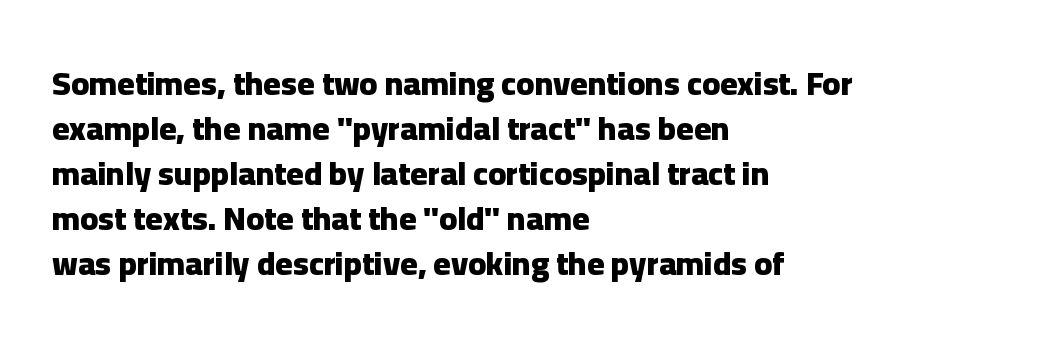
The image shows 33 px heavy sans-serif type, upright; set left-aligned, normal line spacing (1.36x), normal letter spacing, not underlined; low stroke contrast and a medium x-height.
